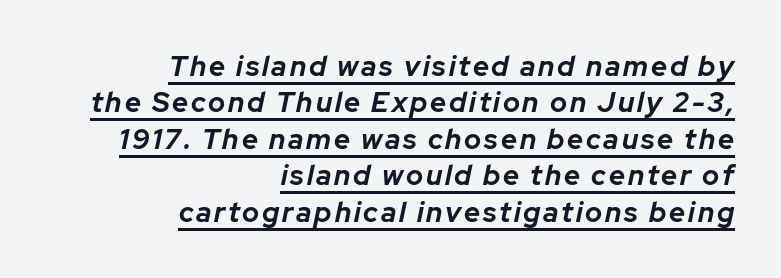
{"italic": "yes", "lean": "right", "slant_degrees": 12, "bold": "yes", "weight": "bold", "width": "normal", "stroke_contrast": "low", "x_height": "medium", "monospaced": "no", "underline": "yes", "align": "right", "line_spacing": "normal", "line_spacing_ratio": 1.3, "glyph_px": 28}
